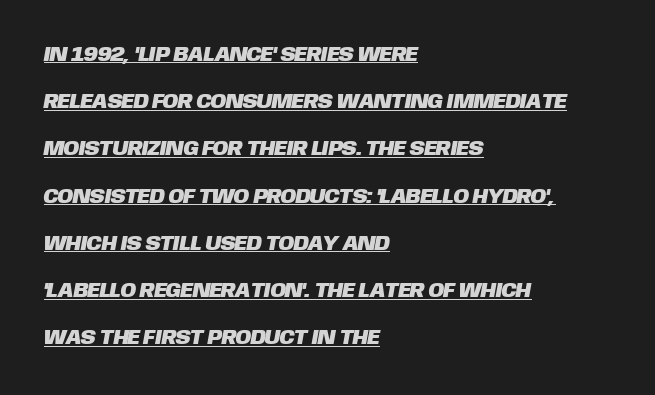
{"underline": "yes", "align": "left", "line_spacing": "loose", "line_spacing_ratio": 2.25, "letter_spacing": "normal", "letter_spacing_em": 0.0, "glyph_px": 21}
